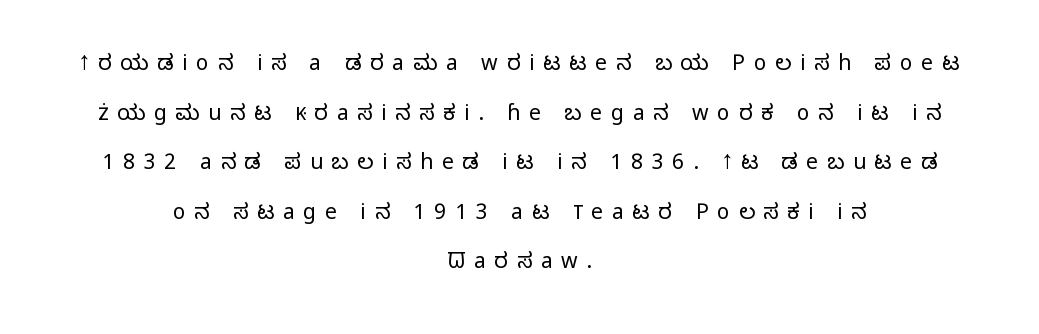
Baseline-to-baseline distance is far greater than the letter height. The letterforms stand isolated, each surrounded by extra space. Rule under the text: the space is simply empty. The whitespace from short lines is split evenly between both sides. No letter is thick-stroked: the sample isn't bold. The letters stand upright; this is a roman face.
